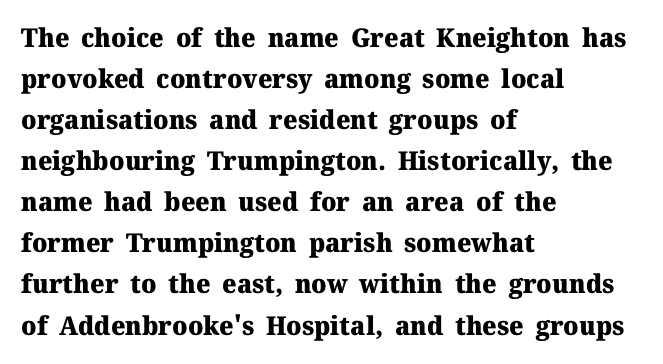
Q: Is the text bold? A: Yes.
Q: Is the text italic (slanted)? A: No, it is upright.
Q: Is the text underlined? A: No.
Q: How is the paragraph aligned? A: Left-aligned.
Q: Is the spacing between letters normal or unusually wide? A: Normal.
Q: Is the spacing between lines tight, normal or loose? A: Normal.
